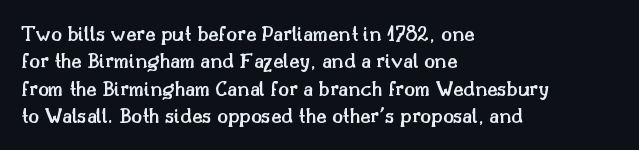
Q: Is the text bold? A: Semi-bold.
Q: Is the text italic (slanted)? A: No, it is upright.
Q: Is the text underlined? A: No.
Q: How is the paragraph aligned? A: Left-aligned.
Q: Is the spacing between letters normal or unusually wide? A: Normal.
Q: Is the spacing between lines tight, normal or loose? A: Normal.
